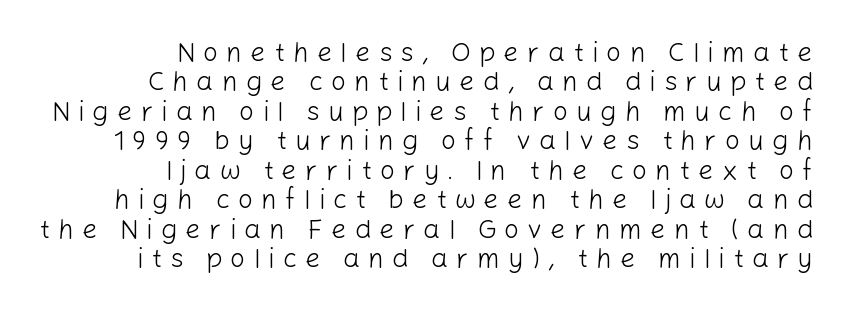
The image shows 27 px text type, upright; set right-aligned, tight line spacing (1.09x), unusually wide letter spacing (+0.3 em), not underlined.
